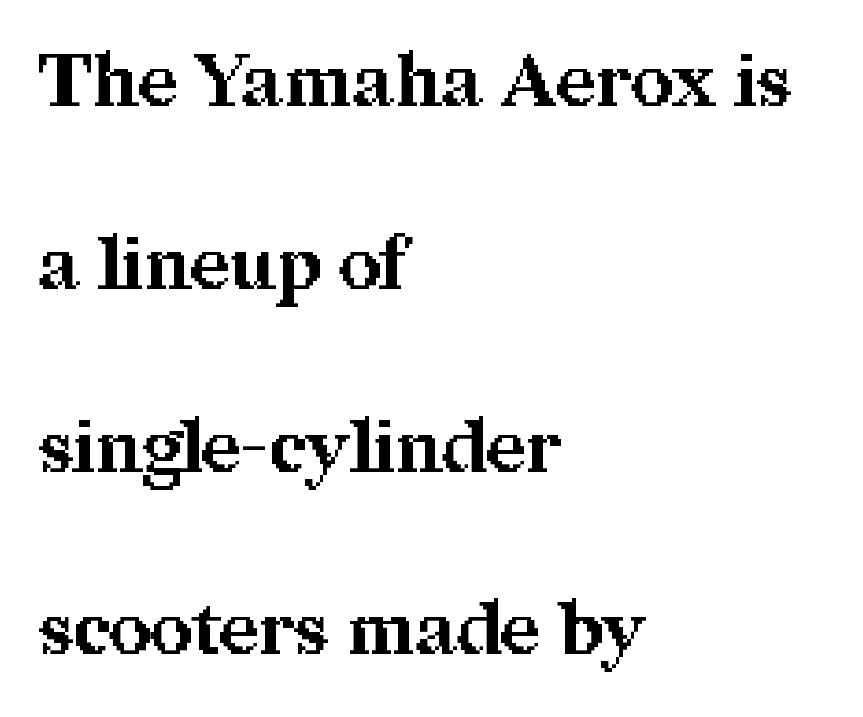
{"serif": "yes", "italic": "no", "bold": "yes", "weight": "bold", "width": "normal", "stroke_contrast": "medium", "x_height": "medium", "monospaced": "no", "underline": "no", "align": "left", "line_spacing": "loose", "line_spacing_ratio": 2.47, "letter_spacing": "normal", "letter_spacing_em": 0.0, "glyph_px": 74}
